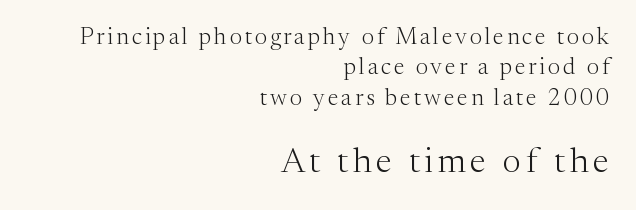
The specimen reads as upright at a glance. The designer went with a serif here, giving each stem small feet. Does the copy run flush right? Yes — the right margin is perfectly even. Is the stroke heavy? The answer is a plain regular-or-lighter. Check under the words: just untouched page.
